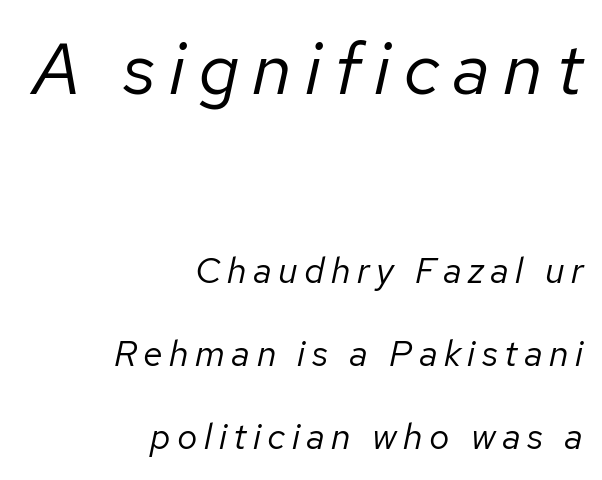
Q: Is the text bold? A: No.
Q: Is the text italic (slanted)? A: Yes, it leans right by about 12 degrees.
Q: Is the text underlined? A: No.
Q: How is the paragraph aligned? A: Right-aligned.
Q: Is the spacing between lines tight, normal or loose? A: Loose.
Q: Which block of text is set in a larger size, the first (top) or the second (bottom)? A: The first (top) one.
Q: Width (condensed, normal, or wide)? A: Normal.
Q: Stroke contrast? A: Low.
Q: x-height? A: Medium.
Q: Monospaced? A: No.
